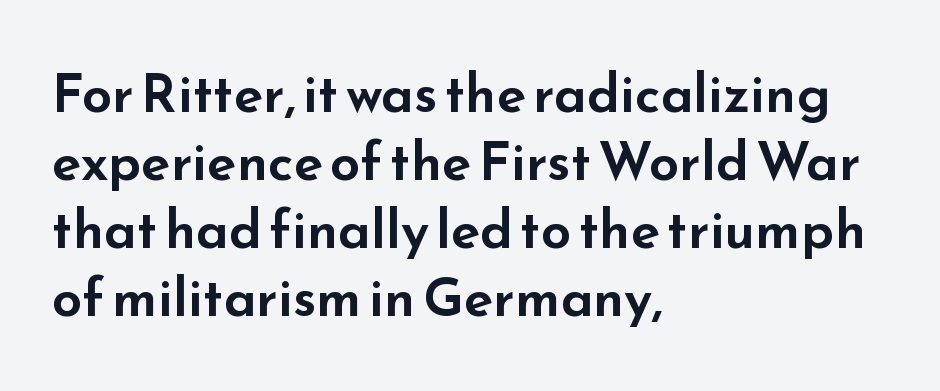
{"serif": "no", "italic": "no", "width": "wide", "stroke_contrast": "low", "x_height": "small", "monospaced": "no", "underline": "no", "align": "left", "line_spacing": "normal", "line_spacing_ratio": 1.26, "letter_spacing": "normal", "letter_spacing_em": 0.0, "glyph_px": 54}
